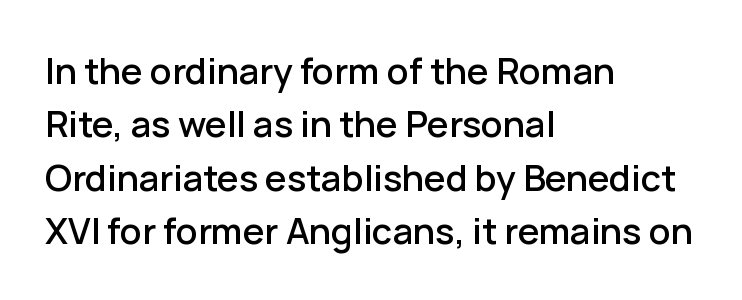
Q: Is the text italic (slanted)? A: No, it is upright.
Q: Is the typeface a serif or a sans-serif typeface? A: Sans-serif.
Q: Is the text underlined? A: No.
Q: How is the paragraph aligned? A: Left-aligned.
Q: Is the spacing between letters normal or unusually wide? A: Normal.
Q: Is the spacing between lines tight, normal or loose? A: Normal.
Q: Width (condensed, normal, or wide)? A: Normal.
Q: Stroke contrast? A: Low.
Q: x-height? A: Medium.
Q: Monospaced? A: No.
